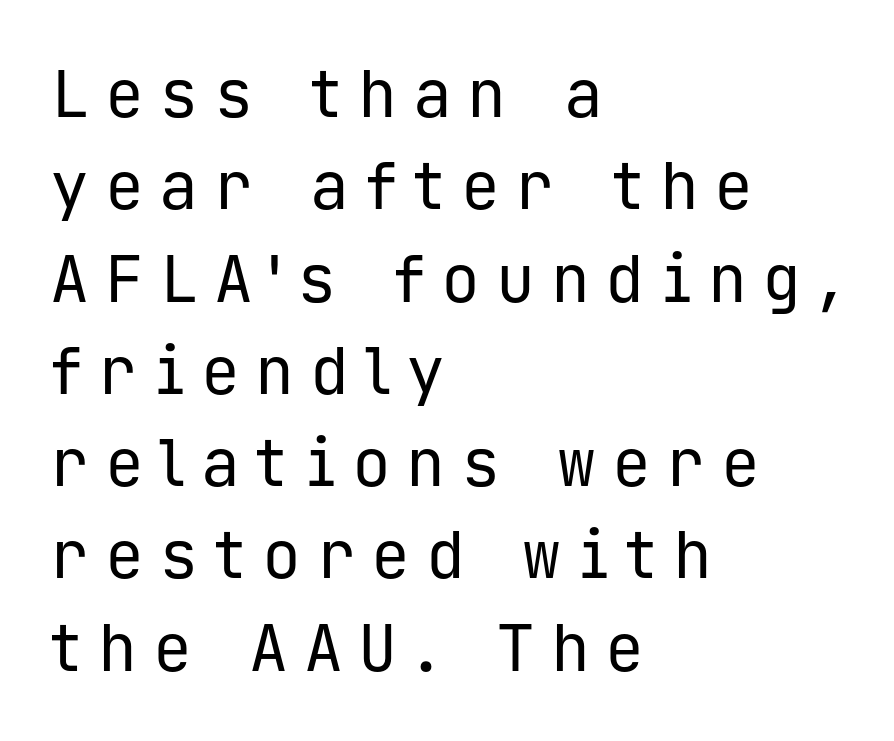
{"serif": "no", "italic": "no", "bold": "no", "weight": "regular", "width": "normal", "stroke_contrast": "low", "x_height": "medium", "monospaced": "yes", "underline": "no", "align": "left", "line_spacing": "normal", "line_spacing_ratio": 1.42, "letter_spacing": "wide", "letter_spacing_em": 0.24, "glyph_px": 65}
